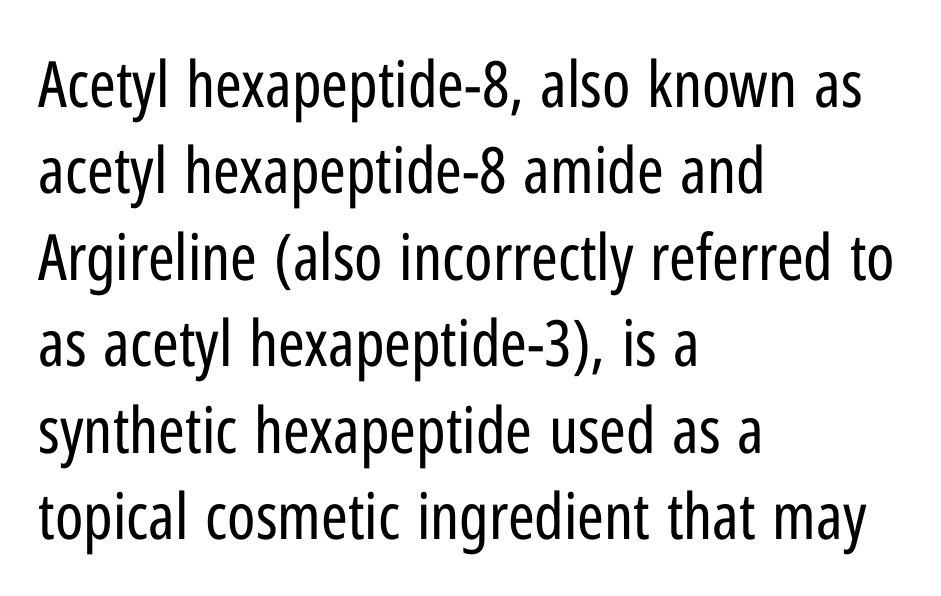
Q: Is the text bold? A: No.
Q: Is the text italic (slanted)? A: No, it is upright.
Q: Is the typeface a serif or a sans-serif typeface? A: Sans-serif.
Q: Is the text underlined? A: No.
Q: How is the paragraph aligned? A: Left-aligned.
Q: Is the spacing between letters normal or unusually wide? A: Normal.
Q: Is the spacing between lines tight, normal or loose? A: Normal.
Q: Width (condensed, normal, or wide)? A: Condensed.
Q: Stroke contrast? A: Low.
Q: x-height? A: Medium.
Q: Monospaced? A: No.
